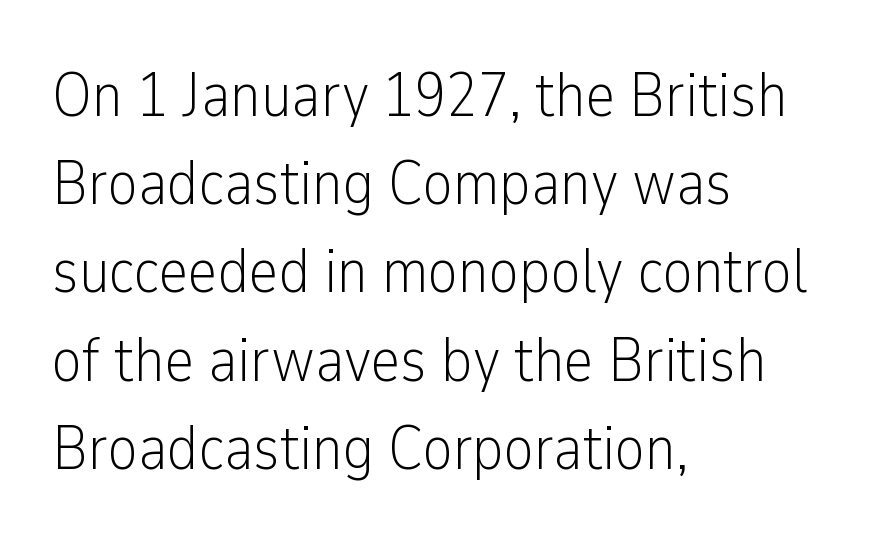
Q: Is the text bold? A: No.
Q: Is the text italic (slanted)? A: No, it is upright.
Q: Is the typeface a serif or a sans-serif typeface? A: Sans-serif.
Q: Is the text underlined? A: No.
Q: How is the paragraph aligned? A: Left-aligned.
Q: Is the spacing between letters normal or unusually wide? A: Normal.
Q: Is the spacing between lines tight, normal or loose? A: Normal.
Q: Width (condensed, normal, or wide)? A: Condensed.
Q: Stroke contrast? A: Low.
Q: x-height? A: Medium.
Q: Monospaced? A: No.
